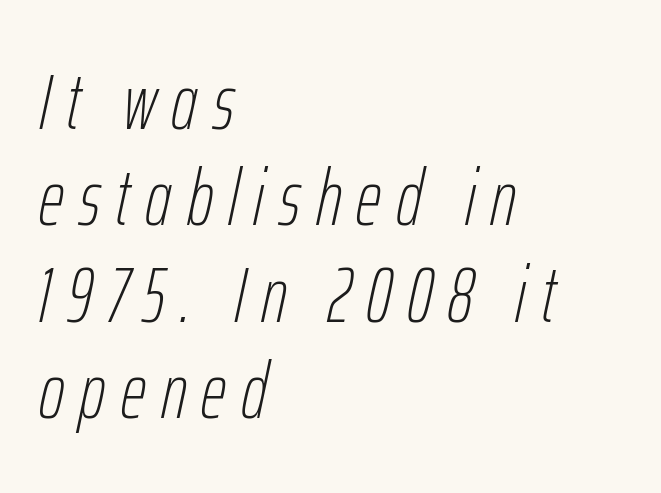
{"italic": "yes", "lean": "right", "slant_degrees": 12, "bold": "no", "weight": "thin", "width": "condensed", "stroke_contrast": "low", "x_height": "medium", "monospaced": "no", "underline": "no", "align": "left", "line_spacing_ratio": 1.22, "glyph_px": 79}
